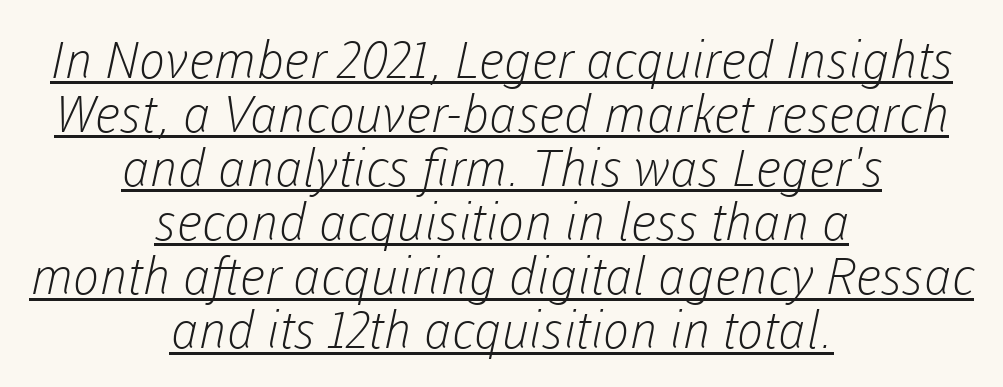
The image shows 51 px light sans-serif type; set centered, tight line spacing (1.06x), normal letter spacing, underlined; low stroke contrast and a medium x-height.
